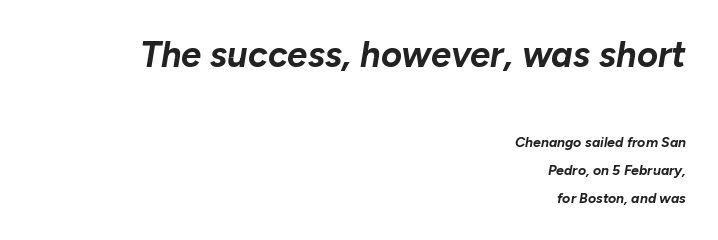
The image shows 36 px bold type, italic (leaning right); set right-aligned, loose line spacing (2.01x), normal letter spacing, not underlined; the first (top) block is 2.57x larger; low stroke contrast and a medium x-height.
